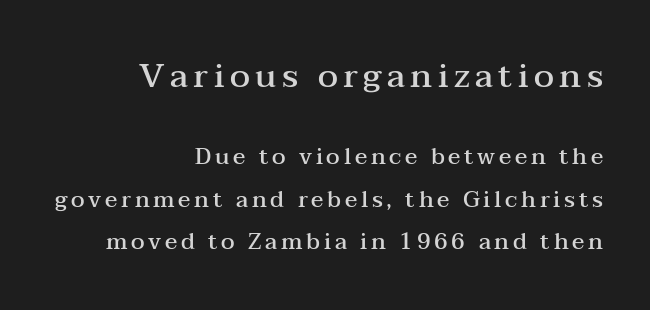
Q: Is the text bold? A: Semi-bold.
Q: Is the text italic (slanted)? A: No, it is upright.
Q: Is the typeface a serif or a sans-serif typeface? A: Serif.
Q: Is the text underlined? A: No.
Q: How is the paragraph aligned? A: Right-aligned.
Q: Which block of text is set in a larger size, the first (top) or the second (bottom)? A: The first (top) one.
Q: Width (condensed, normal, or wide)? A: Wide.
Q: Stroke contrast? A: Medium.
Q: x-height? A: Medium.
Q: Monospaced? A: No.
